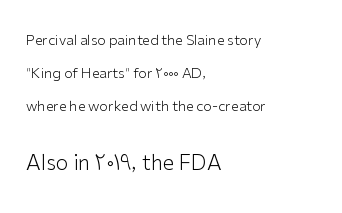
Q: Is the text bold? A: No.
Q: Is the text italic (slanted)? A: No, it is upright.
Q: Is the text underlined? A: No.
Q: How is the paragraph aligned? A: Left-aligned.
Q: Is the spacing between letters normal or unusually wide? A: Normal.
Q: Is the spacing between lines tight, normal or loose? A: Loose.
Q: Which block of text is set in a larger size, the first (top) or the second (bottom)? A: The second (bottom) one.
